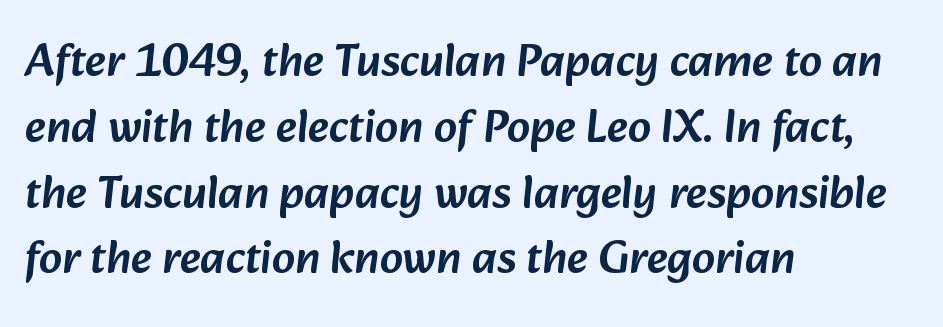
The image shows 46 px sans-serif type; set left-aligned, normal line spacing (1.43x), normal letter spacing, not underlined; low stroke contrast and a medium x-height.
